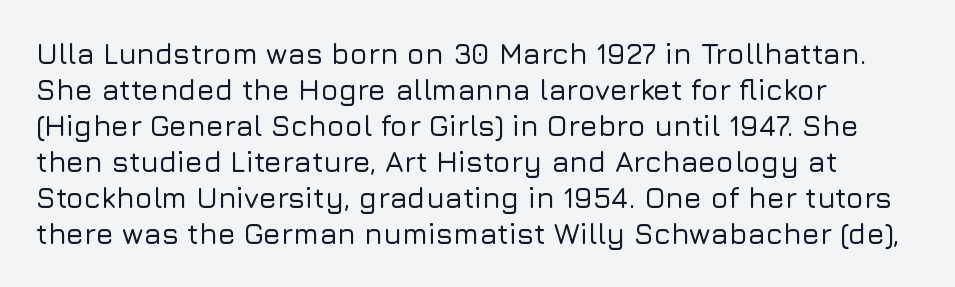
Q: Is the text italic (slanted)? A: No, it is upright.
Q: Is the typeface a serif or a sans-serif typeface? A: Sans-serif.
Q: Is the text underlined? A: No.
Q: How is the paragraph aligned? A: Left-aligned.
Q: Is the spacing between letters normal or unusually wide? A: Normal.
Q: Width (condensed, normal, or wide)? A: Normal.
Q: Stroke contrast? A: Low.
Q: x-height? A: Medium.
Q: Monospaced? A: No.
